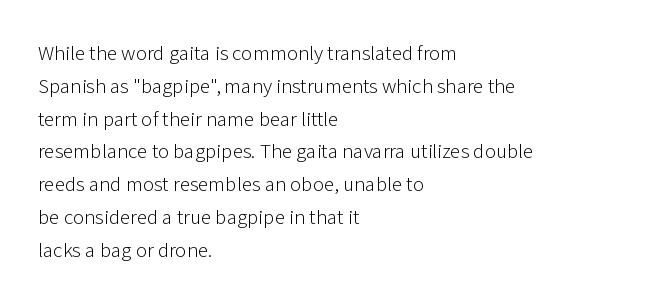
Q: Is the text bold? A: No.
Q: Is the text italic (slanted)? A: No, it is upright.
Q: Is the text underlined? A: No.
Q: How is the paragraph aligned? A: Left-aligned.
Q: Is the spacing between letters normal or unusually wide? A: Normal.
Q: Is the spacing between lines tight, normal or loose? A: Normal.
